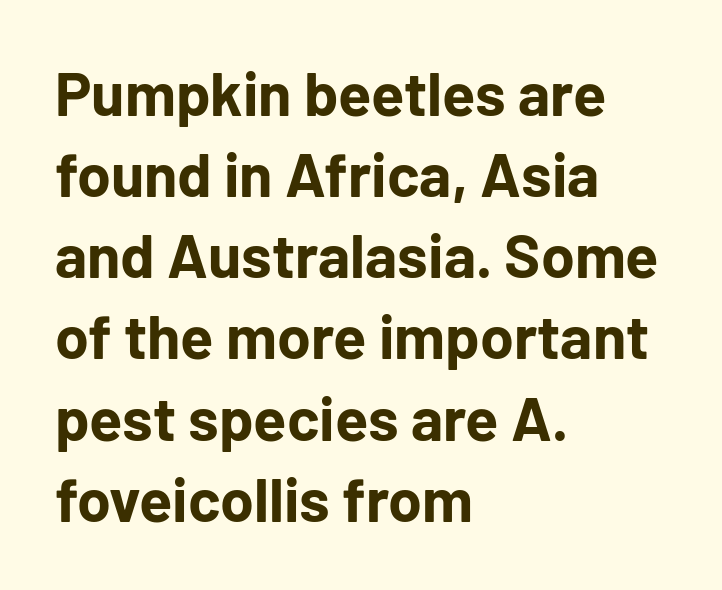
{"serif": "no", "italic": "no", "bold": "yes", "weight": "bold", "width": "normal", "stroke_contrast": "low", "x_height": "medium", "monospaced": "no", "underline": "no", "align": "left", "line_spacing": "normal", "line_spacing_ratio": 1.33, "letter_spacing": "normal", "letter_spacing_em": 0.0, "glyph_px": 61}
